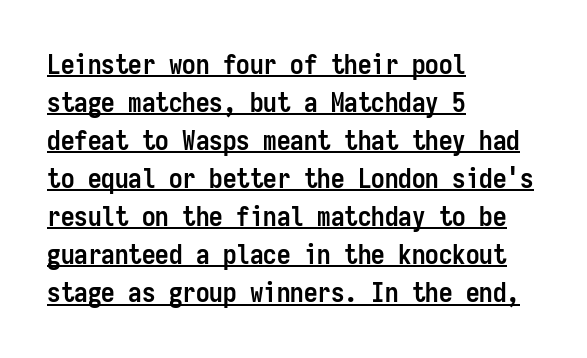
The image shows 27 px bold type, upright; set left-aligned, normal line spacing (1.41x), normal letter spacing, underlined.
